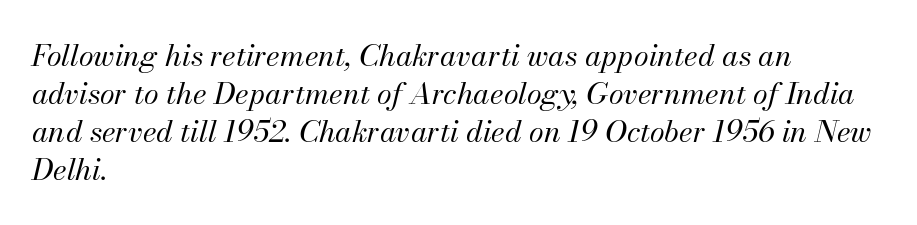
Is the stroke heavy? The answer is a plain regular-or-lighter. Words float on clear page, feet unadorned. Typeset ragged right — the left edge is the straight one. Varying glyph widths throughout — classic text-font behaviour.
